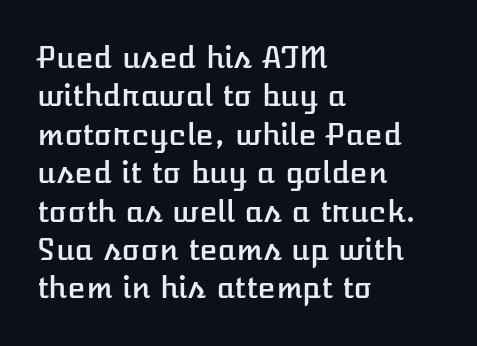
The image shows 30 px text type, upright; set left-aligned, normal line spacing (1.28x), normal letter spacing, not underlined; low stroke contrast and a medium x-height.
